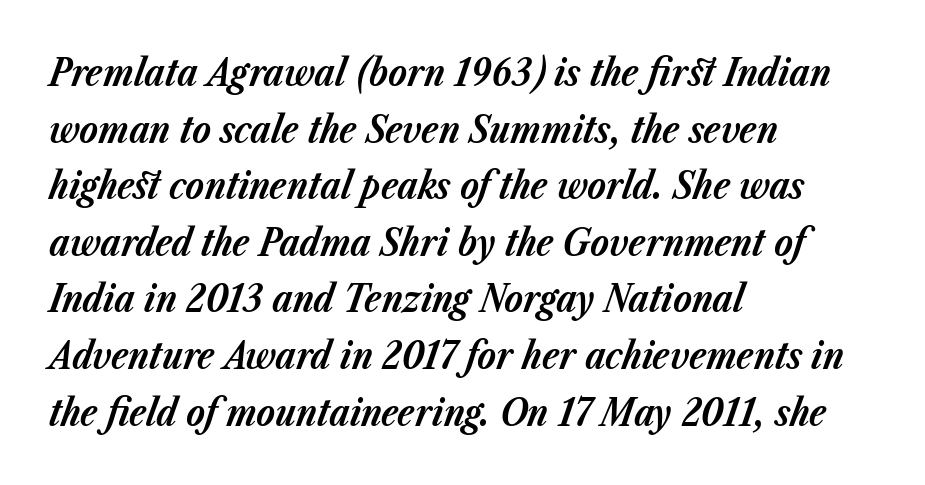
The image shows 38 px bold type, italic (leaning right); set left-aligned, normal line spacing (1.49x), normal letter spacing, not underlined; low stroke contrast and a medium x-height.
